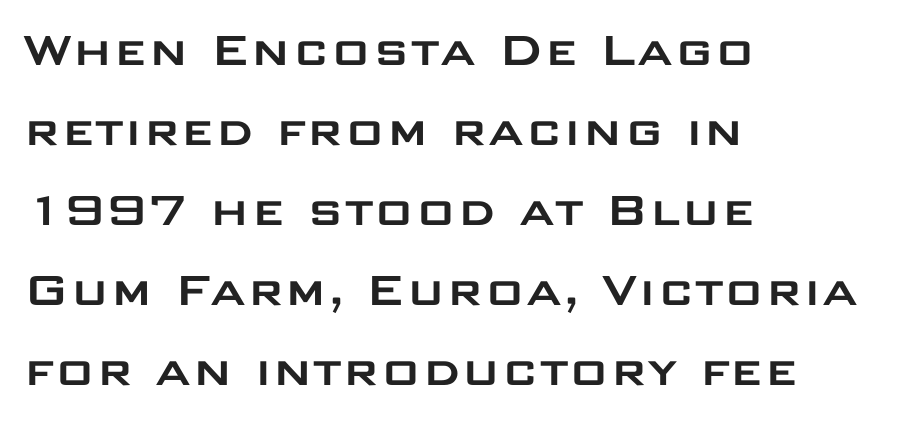
{"serif": "no", "italic": "no", "width": "wide", "stroke_contrast": "low", "x_height": "large", "monospaced": "no", "underline": "no", "align": "left", "line_spacing": "normal", "line_spacing_ratio": 1.48, "letter_spacing": "normal", "letter_spacing_em": 0.0, "glyph_px": 54}
